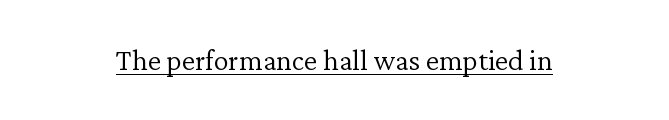
Q: Is the text bold? A: No.
Q: Is the text italic (slanted)? A: No, it is upright.
Q: Is the typeface a serif or a sans-serif typeface? A: Serif.
Q: Is the text underlined? A: Yes.
Q: How is the paragraph aligned? A: Centered.
Q: Is the spacing between letters normal or unusually wide? A: Normal.
Q: Width (condensed, normal, or wide)? A: Normal.
Q: Stroke contrast? A: Low.
Q: x-height? A: Medium.
Q: Monospaced? A: No.
